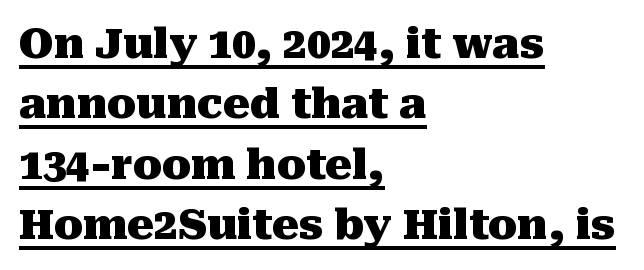
Is there an underline? Yes — a line sits under the letters. Do the characters align in a grid? No, the font is proportional. These lines are composed in type with serifs. Typeset ragged right — the left edge is the straight one. Ordinary non-slanted type is in use.
